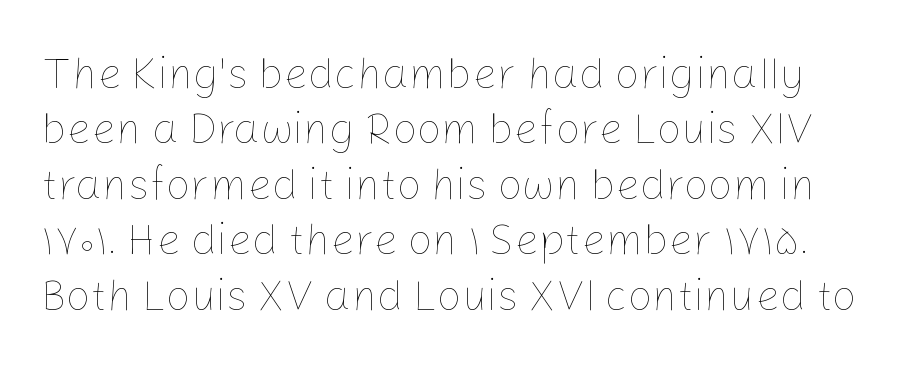
Q: Is the text bold? A: No.
Q: Is the text italic (slanted)? A: No, it is upright.
Q: Is the text underlined? A: No.
Q: Is the spacing between letters normal or unusually wide? A: Normal.
Q: Is the spacing between lines tight, normal or loose? A: Normal.
Q: Width (condensed, normal, or wide)? A: Normal.
Q: Stroke contrast? A: Low.
Q: x-height? A: Medium.
Q: Monospaced? A: No.
